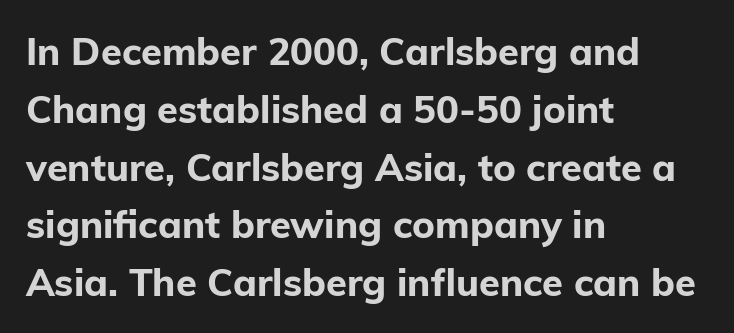
Alignment: flush left. Rule under the text: the space is simply empty. In terms of weight, the rendering is a true, heavy bold. Character widths vary here, with narrow letters taking less room than wide ones. Quick note: interline space is typical. Is there any slant? The stems are plumb.
